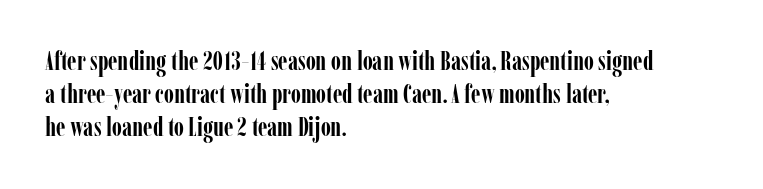
{"italic": "no", "bold": "yes", "underline": "no", "align": "left", "line_spacing": "normal", "line_spacing_ratio": 1.27, "letter_spacing": "normal", "letter_spacing_em": 0.0, "glyph_px": 26}
